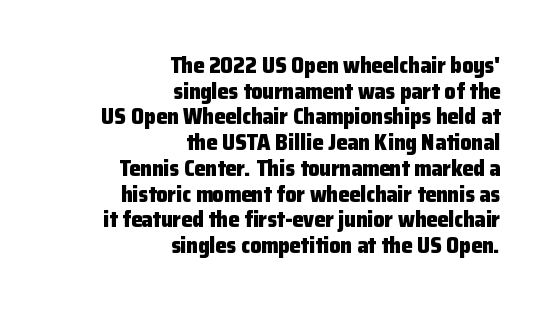
Q: Is the text bold? A: Yes.
Q: Is the text italic (slanted)? A: No, it is upright.
Q: Is the text underlined? A: No.
Q: How is the paragraph aligned? A: Right-aligned.
Q: Is the spacing between letters normal or unusually wide? A: Normal.
